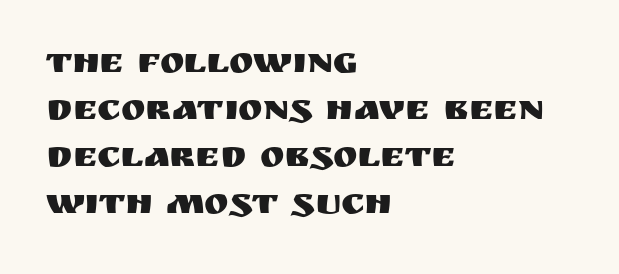
{"serif": "no", "italic": "no", "width": "normal", "stroke_contrast": "medium", "x_height": "large", "monospaced": "no", "underline": "no", "align": "left", "line_spacing": "normal", "line_spacing_ratio": 1.27, "letter_spacing": "normal", "letter_spacing_em": 0.0, "glyph_px": 37}
